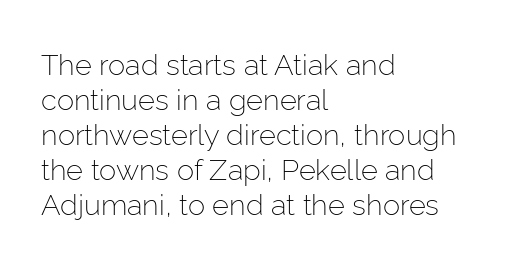
{"serif": "no", "italic": "no", "bold": "no", "weight": "light", "width": "normal", "stroke_contrast": "low", "x_height": "medium", "monospaced": "no", "underline": "no", "align": "left", "line_spacing_ratio": 1.21, "letter_spacing": "normal", "letter_spacing_em": 0.0, "glyph_px": 29}
